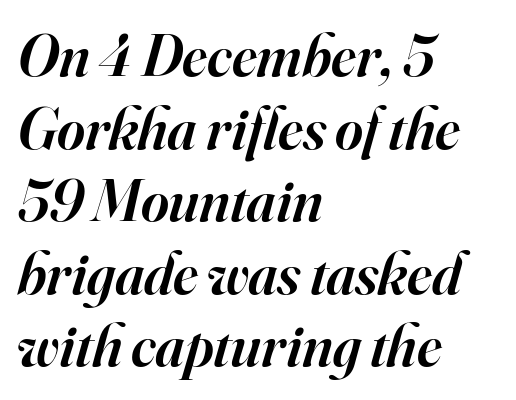
{"serif": "yes", "italic": "yes", "lean": "right", "slant_degrees": 16, "bold": "semi", "weight": "semibold", "width": "normal", "stroke_contrast": "high", "x_height": "small", "monospaced": "no", "underline": "no", "align": "left", "line_spacing_ratio": 1.21, "letter_spacing": "normal", "letter_spacing_em": 0.0, "glyph_px": 60}
